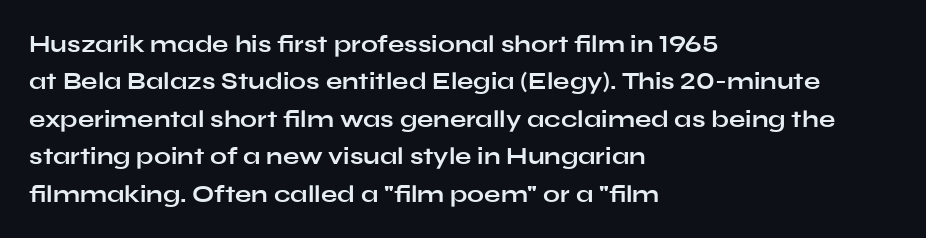
{"italic": "no", "bold": "yes", "underline": "no", "align": "left", "line_spacing": "normal", "line_spacing_ratio": 1.56, "letter_spacing": "normal", "letter_spacing_em": 0.0, "glyph_px": 24}
